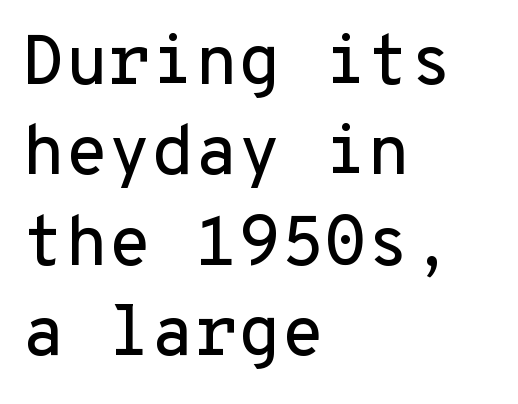
Q: Is the text italic (slanted)? A: No, it is upright.
Q: Is the typeface a serif or a sans-serif typeface? A: Sans-serif.
Q: Is the text underlined? A: No.
Q: How is the paragraph aligned? A: Left-aligned.
Q: Is the spacing between letters normal or unusually wide? A: Normal.
Q: Is the spacing between lines tight, normal or loose? A: Normal.
Q: Width (condensed, normal, or wide)? A: Normal.
Q: Stroke contrast? A: Low.
Q: x-height? A: Medium.
Q: Monospaced? A: Yes.
